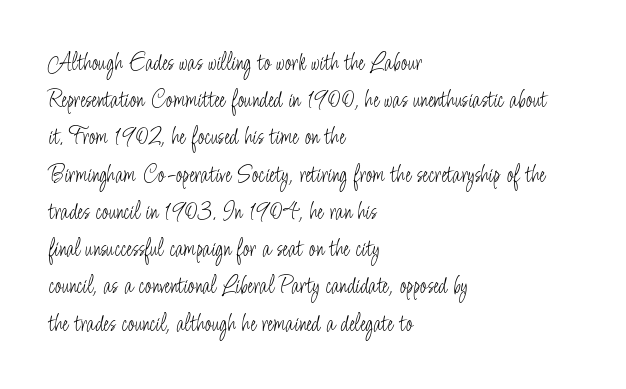
The image shows 25 px text type; set left-aligned, normal line spacing (1.49x), normal letter spacing, not underlined.
